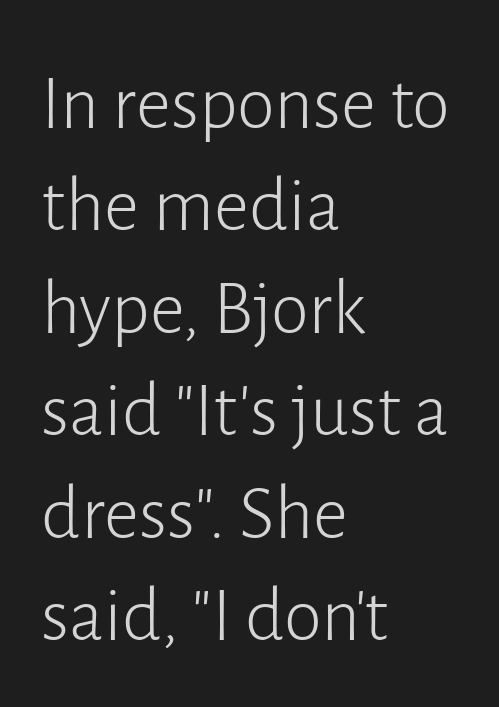
In terms of letterspacing, this is plain default setting. The passage shown is not underscored anywhere. Leading: standard. Typographically, this falls in the sans-serif category. Where is the straight margin? On the left. Compared with a typical body face, this is equally light or lighter still.
